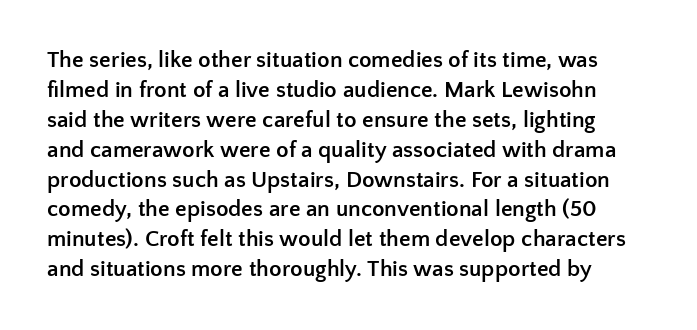
{"italic": "no", "bold": "yes", "underline": "no", "line_spacing": "normal", "line_spacing_ratio": 1.3, "letter_spacing": "normal", "letter_spacing_em": 0.0, "glyph_px": 23}
